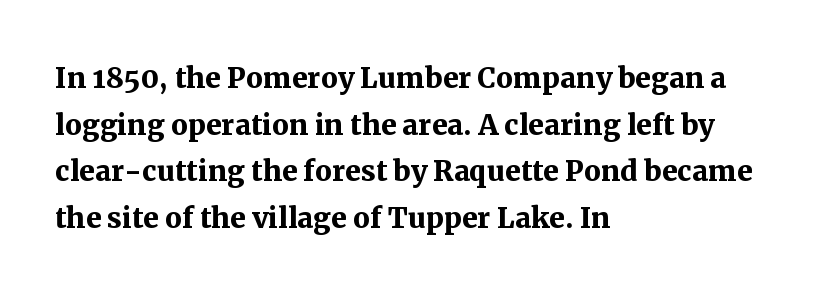
Does the lettering tilt? It doesn't — this is upright. Unlike a clean sans, this face finishes its strokes with serifs. The passage shown is emphatically bold. Is this a fixed-width face? No — the glyphs have proportional, varying widths.
